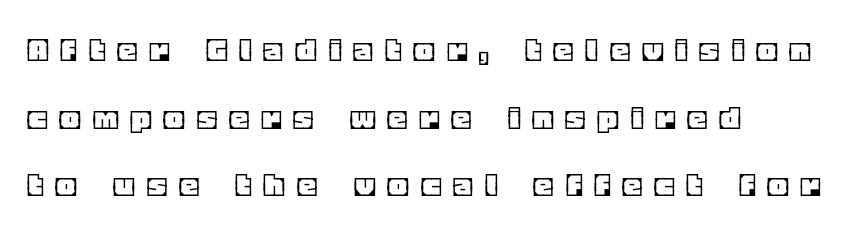
Descenders are the only things crossing below the line. Short and long lines alike share a common starting point at left. Observe the wide spacing: letters keep a clear distance from each other. Do the characters align in a grid? No, the font is proportional.
